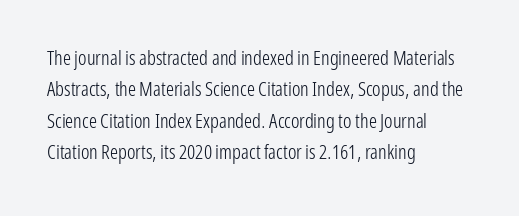
{"italic": "no", "bold": "no", "underline": "no", "align": "left", "line_spacing": "normal", "line_spacing_ratio": 1.57, "letter_spacing": "normal", "letter_spacing_em": 0.0, "glyph_px": 20}
